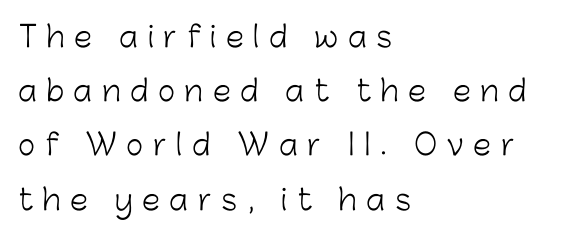
Which margin do the lines hug? The left one — the right edge is uneven. The font's upright variant was chosen for this text. On a weight scale, this lands at 450 or below. The face used here is a sans, in the tradition of grotesques and geometrics.
